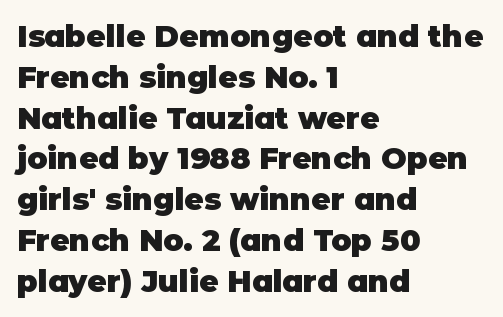
Q: Is the text bold? A: Yes.
Q: Is the text italic (slanted)? A: No, it is upright.
Q: Is the typeface a serif or a sans-serif typeface? A: Sans-serif.
Q: Is the text underlined? A: No.
Q: How is the paragraph aligned? A: Left-aligned.
Q: Is the spacing between letters normal or unusually wide? A: Normal.
Q: Is the spacing between lines tight, normal or loose? A: Normal.
Q: Width (condensed, normal, or wide)? A: Normal.
Q: Stroke contrast? A: Low.
Q: x-height? A: Large.
Q: Monospaced? A: No.
